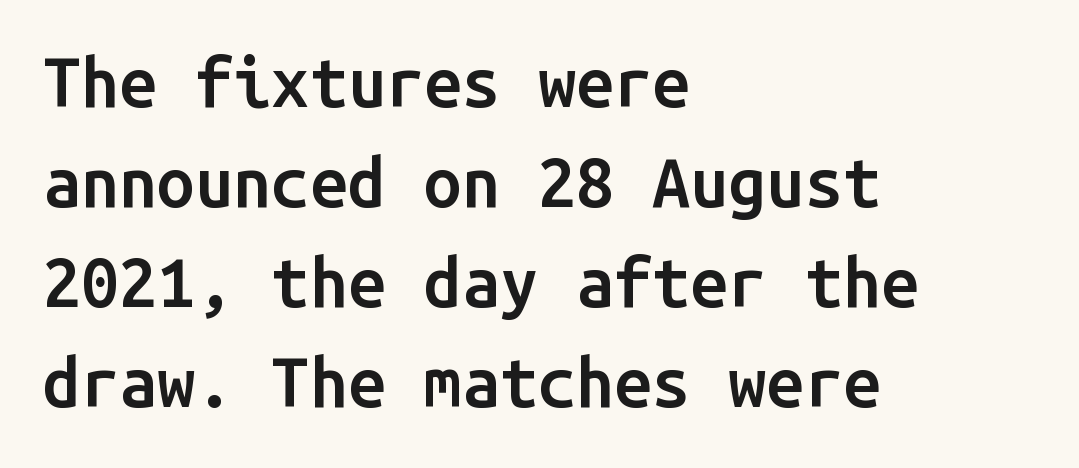
The image shows 68 px semibold sans-serif type, upright, monospaced; set left-aligned, normal line spacing (1.47x), normal letter spacing, not underlined; low stroke contrast and a medium x-height.
